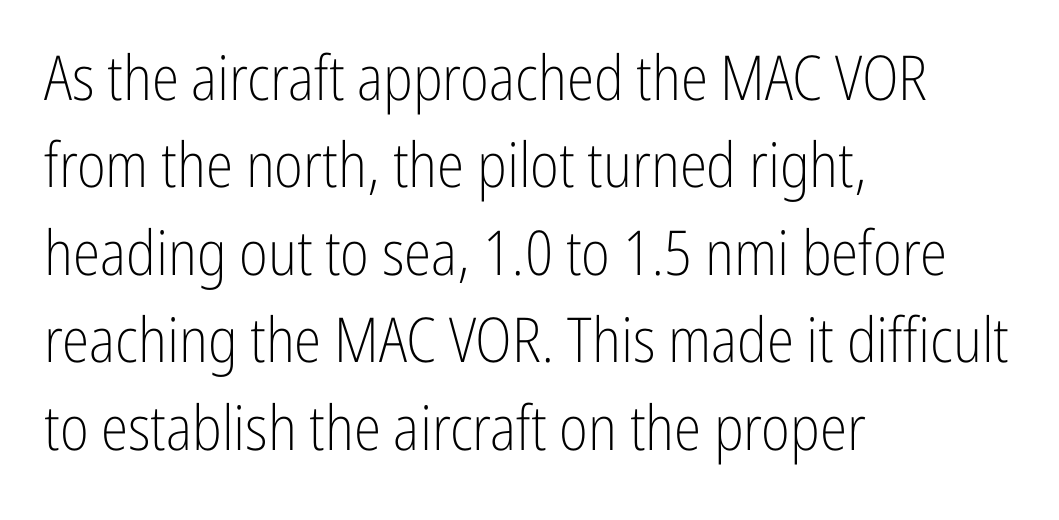
The image shows 62 px light, condensed sans-serif type, upright; set left-aligned, normal line spacing (1.41x), normal letter spacing, not underlined; low stroke contrast and a medium x-height.
